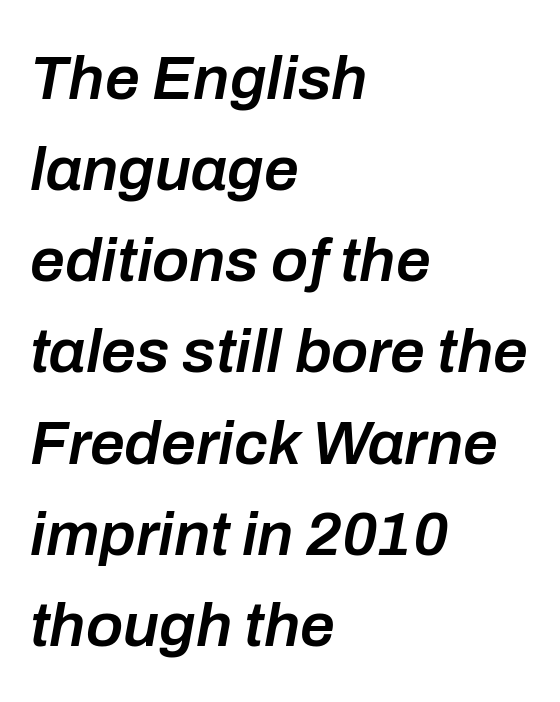
The image shows 62 px semibold type, italic (leaning right); set left-aligned, normal line spacing (1.47x), normal letter spacing, not underlined; low stroke contrast and a medium x-height.
